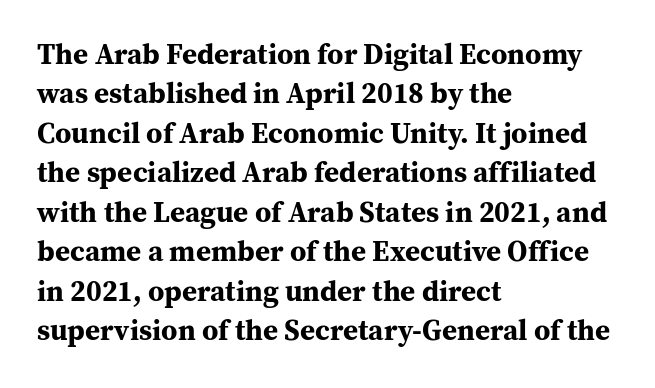
{"serif": "yes", "italic": "no", "bold": "yes", "weight": "bold", "width": "normal", "stroke_contrast": "medium", "x_height": "medium", "monospaced": "no", "underline": "no", "align": "left", "line_spacing": "normal", "line_spacing_ratio": 1.36, "letter_spacing": "normal", "letter_spacing_em": 0.0, "glyph_px": 29}
